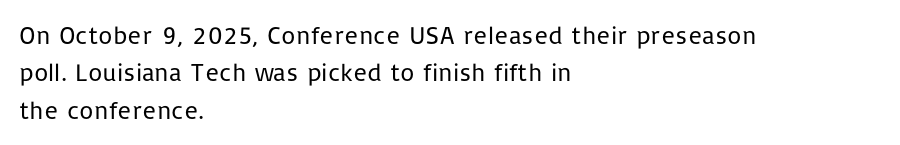
Q: Is the text bold? A: No.
Q: Is the text italic (slanted)? A: No, it is upright.
Q: Is the text underlined? A: No.
Q: How is the paragraph aligned? A: Left-aligned.
Q: Is the spacing between letters normal or unusually wide? A: Normal.
Q: Is the spacing between lines tight, normal or loose? A: Normal.
